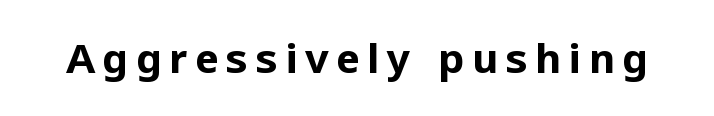
The lettering stays uniformly vertical, giving the passage a roman look. Think of a printed novel: that variable character pitch is what you see here. Chunky letters — that's bold for sure. I'd call this a sans setting — the letters go barefoot. Type without underlining.
